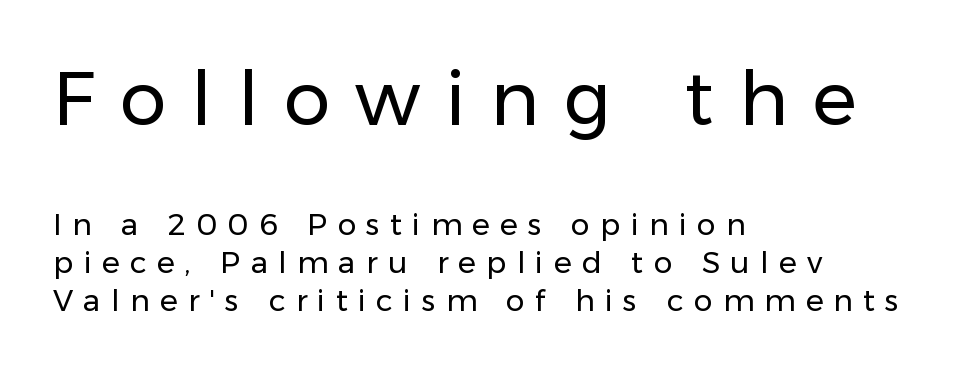
{"serif": "no", "italic": "no", "bold": "no", "weight": "regular", "width": "normal", "stroke_contrast": "low", "x_height": "medium", "monospaced": "no", "underline": "no", "align": "left", "line_spacing": "normal", "line_spacing_ratio": 1.26, "letter_spacing": "wide", "letter_spacing_em": 0.34, "larger_block": "first", "size_ratio": 2.47, "glyph_px": 74}
